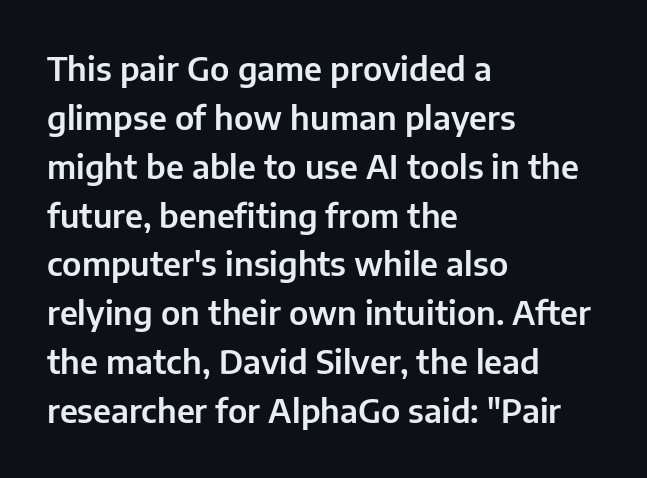
Q: Is the text italic (slanted)? A: No, it is upright.
Q: Is the typeface a serif or a sans-serif typeface? A: Sans-serif.
Q: Is the text underlined? A: No.
Q: How is the paragraph aligned? A: Left-aligned.
Q: Is the spacing between letters normal or unusually wide? A: Normal.
Q: Is the spacing between lines tight, normal or loose? A: Normal.
Q: Width (condensed, normal, or wide)? A: Normal.
Q: Stroke contrast? A: Low.
Q: x-height? A: Medium.
Q: Monospaced? A: No.
